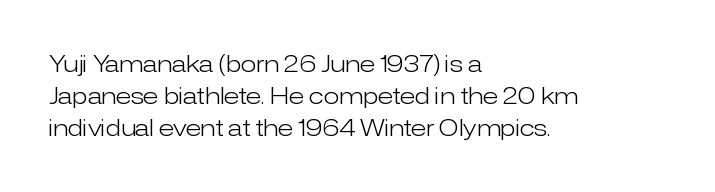
Q: Is the text bold? A: No.
Q: Is the text italic (slanted)? A: No, it is upright.
Q: Is the text underlined? A: No.
Q: How is the paragraph aligned? A: Left-aligned.
Q: Is the spacing between letters normal or unusually wide? A: Normal.
Q: Is the spacing between lines tight, normal or loose? A: Normal.
